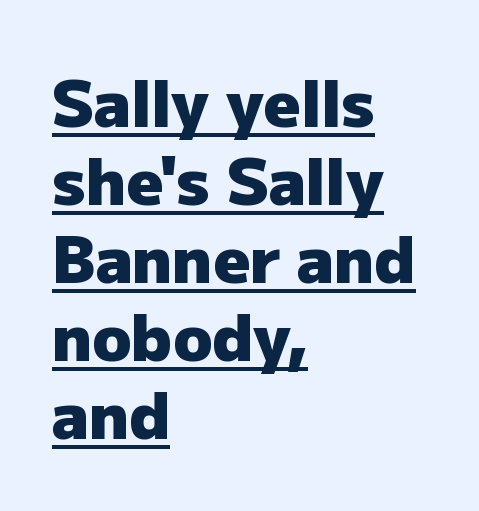
The image shows 64 px heavy sans-serif type, upright; set left-aligned, line spacing 1.22x, normal letter spacing, underlined; low stroke contrast and a medium x-height.
